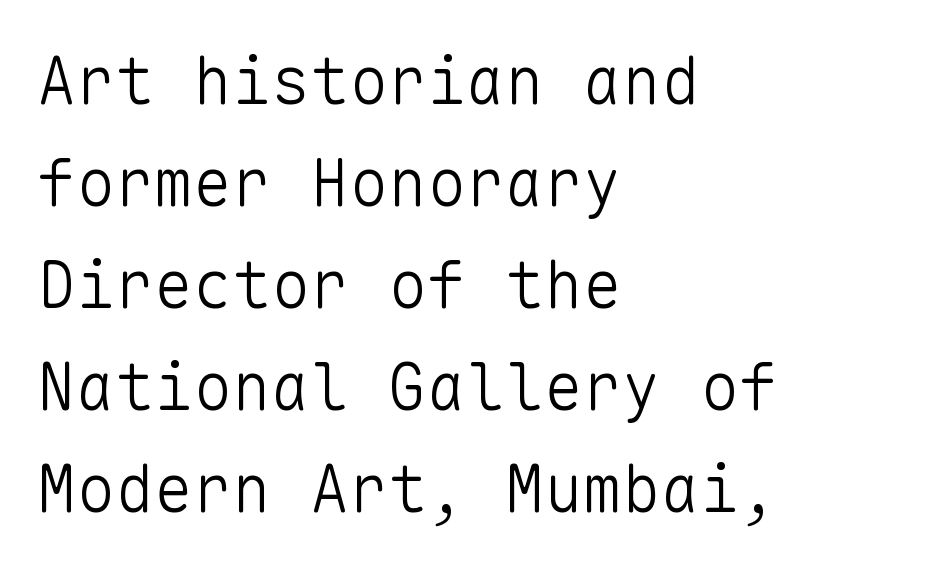
{"serif": "no", "italic": "no", "bold": "no", "weight": "light", "width": "normal", "stroke_contrast": "low", "x_height": "medium", "monospaced": "yes", "underline": "no", "align": "left", "line_spacing": "normal", "line_spacing_ratio": 1.57, "letter_spacing": "normal", "letter_spacing_em": 0.0, "glyph_px": 65}
